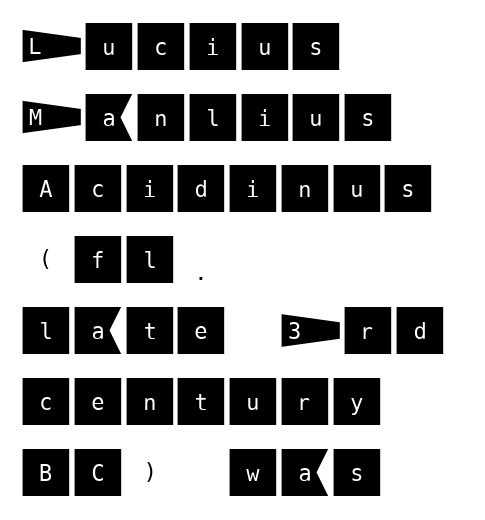
{"serif": "no", "italic": "no", "width": "normal", "stroke_contrast": "medium", "x_height": "large", "underline": "no", "align": "left", "line_spacing": "normal", "line_spacing_ratio": 1.34, "letter_spacing": "normal", "letter_spacing_em": 0.0, "glyph_px": 53}
